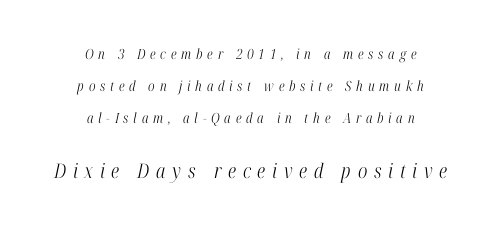
Notice the wide empty band between every row — that's loose leading. Between one letter and the next there's a generous, obvious gap. Posture: slanted. Heft: none added — not bold. These lines stack symmetrically, like a column narrowing and widening about its center. The area under the type is left untouched.
